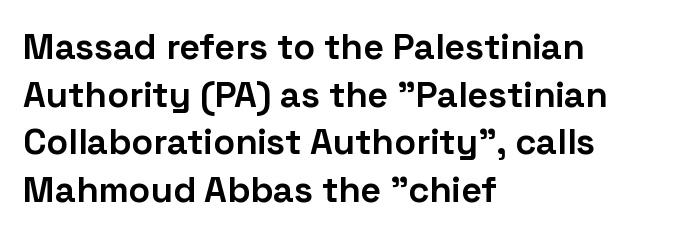
The image shows 36 px bold sans-serif type, upright; set left-aligned, normal line spacing (1.32x), normal letter spacing, not underlined; low stroke contrast and a medium x-height.
